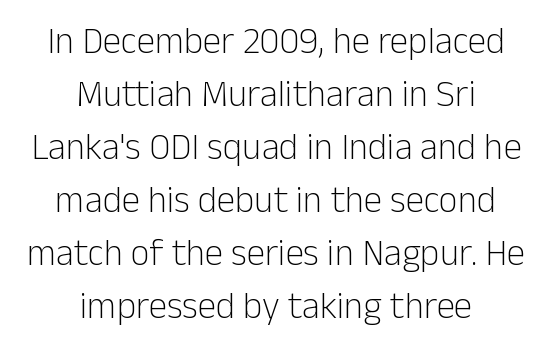
The weight tops out at a normal text grade. Leading matches the norm, producing a regular column. Notice how the stems are strictly vertical — no italics here. Unlike a traditional serif, this face leaves its strokes unadorned. This sample has the flowing, uneven cadence of proportional lettering.
